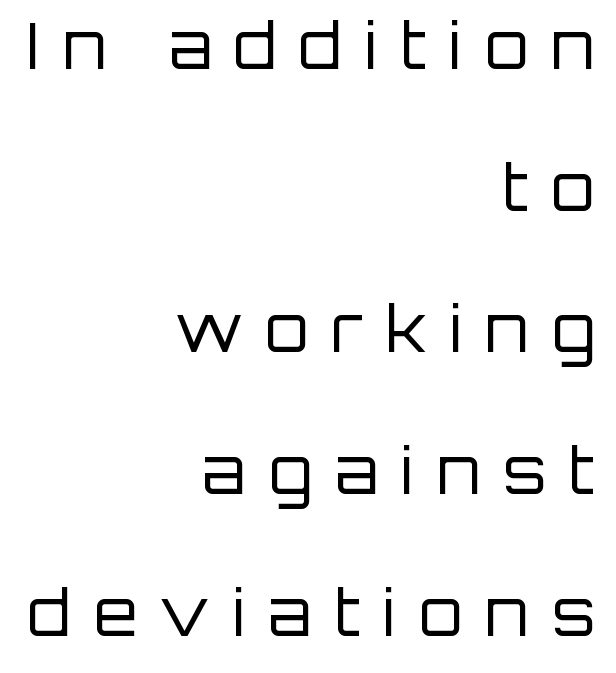
Q: Is the text bold? A: No.
Q: Is the text italic (slanted)? A: No, it is upright.
Q: Is the typeface a serif or a sans-serif typeface? A: Sans-serif.
Q: Is the text underlined? A: No.
Q: How is the paragraph aligned? A: Right-aligned.
Q: Is the spacing between letters normal or unusually wide? A: Unusually wide.
Q: Is the spacing between lines tight, normal or loose? A: Loose.
Q: Width (condensed, normal, or wide)? A: Normal.
Q: Stroke contrast? A: Low.
Q: x-height? A: Large.
Q: Monospaced? A: No.
